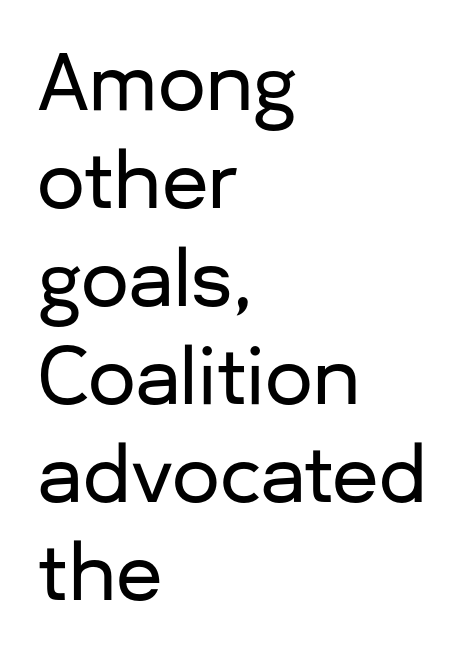
{"serif": "no", "italic": "no", "width": "normal", "stroke_contrast": "low", "x_height": "medium", "monospaced": "no", "underline": "no", "align": "left", "line_spacing": "normal", "line_spacing_ratio": 1.29, "letter_spacing": "normal", "letter_spacing_em": 0.0, "glyph_px": 76}
